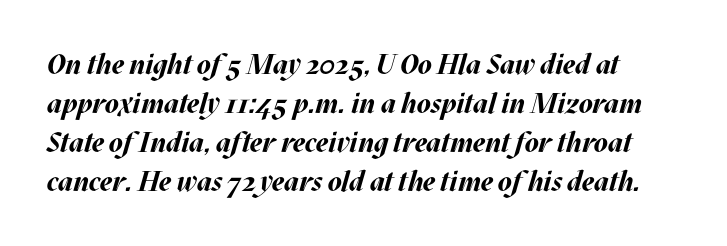
{"italic": "yes", "lean": "right", "slant_degrees": 17, "bold": "yes", "weight": "bold", "width": "normal", "stroke_contrast": "medium", "x_height": "large", "monospaced": "no", "underline": "no", "line_spacing": "normal", "line_spacing_ratio": 1.39, "letter_spacing": "normal", "letter_spacing_em": 0.0, "glyph_px": 28}
